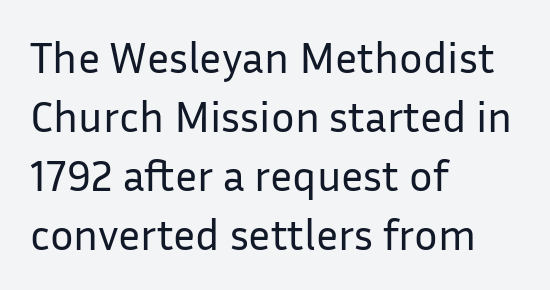
The image shows 44 px regular-weight sans-serif type, upright; set left-aligned, normal line spacing (1.34x), normal letter spacing, not underlined; low stroke contrast and a medium x-height.
